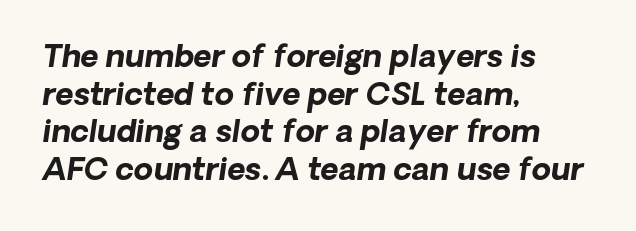
The image shows 31 px bold type, italic (leaning right); set left-aligned, line spacing 1.21x, normal letter spacing, not underlined; low stroke contrast and a medium x-height.
